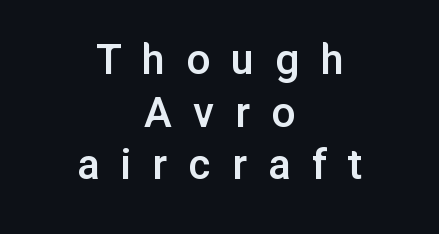
The image shows 47 px semibold sans-serif type, upright; set centered, tight line spacing (1.12x), unusually wide letter spacing (+0.45 em), not underlined; low stroke contrast and a medium x-height.
